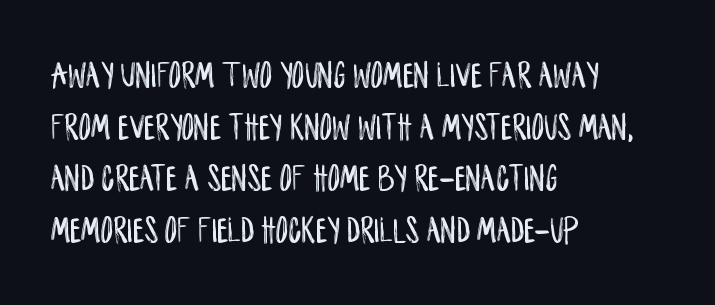
Q: Is the text italic (slanted)? A: No, it is upright.
Q: Is the typeface a serif or a sans-serif typeface? A: Sans-serif.
Q: Is the text underlined? A: No.
Q: How is the paragraph aligned? A: Left-aligned.
Q: Is the spacing between letters normal or unusually wide? A: Normal.
Q: Is the spacing between lines tight, normal or loose? A: Normal.
Q: Width (condensed, normal, or wide)? A: Condensed.
Q: Stroke contrast? A: Low.
Q: x-height? A: Large.
Q: Monospaced? A: No.
